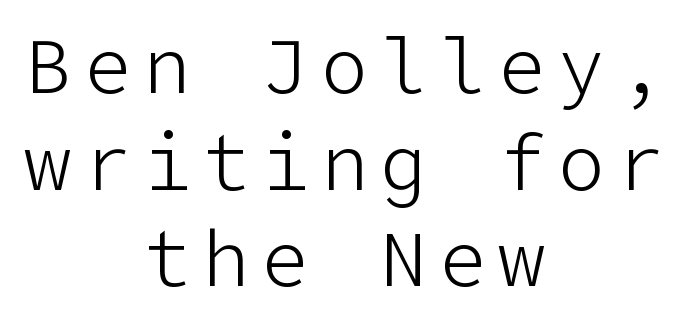
Vertical stems look standard width or narrower in stroke. The paragraph has two soft edges and a firm central axis. This rendering features lettering with no underline. The letters carry no serifs — their stems end cleanly without finishing strokes.
